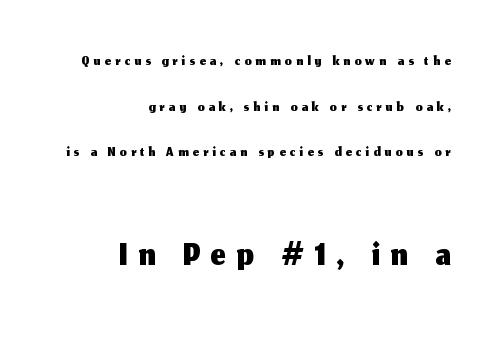
Rendered with straight, roman letterforms. One glance says open: line gaps are wider than usual. The glyphs in this specimen are sans serif. Line ends are locked; line starts wander. Beneath every word, the page is bare. The face used here appears at its bigger size in the lower chunk.
